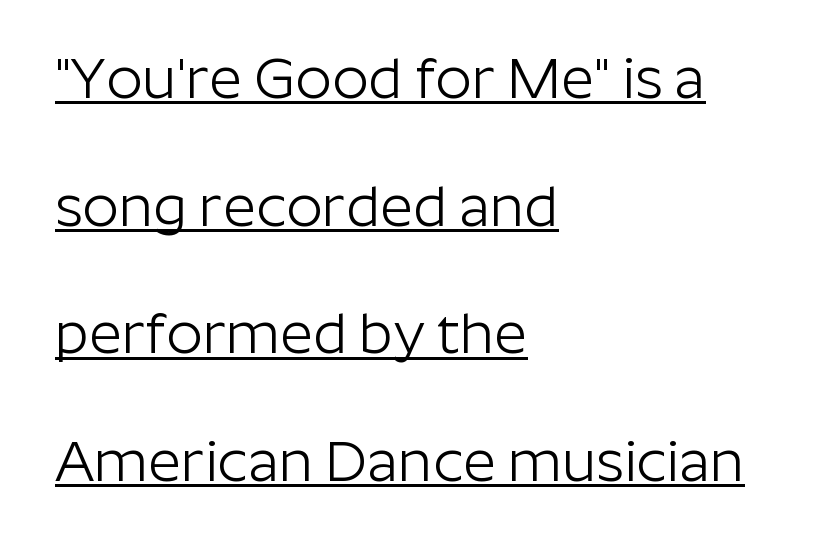
{"serif": "no", "italic": "no", "bold": "no", "weight": "light", "width": "normal", "stroke_contrast": "low", "x_height": "medium", "monospaced": "no", "underline": "yes", "align": "left", "line_spacing": "loose", "line_spacing_ratio": 2.24, "letter_spacing": "normal", "letter_spacing_em": 0.0, "glyph_px": 57}
